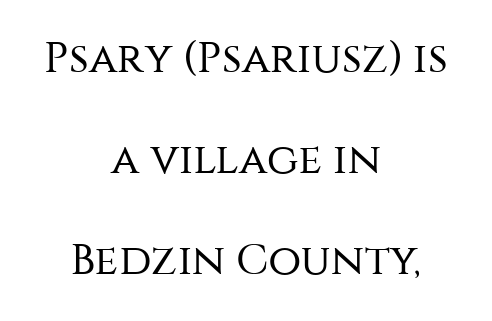
Q: Is the text bold? A: No.
Q: Is the text italic (slanted)? A: No, it is upright.
Q: Is the typeface a serif or a sans-serif typeface? A: Sans-serif.
Q: Is the text underlined? A: No.
Q: How is the paragraph aligned? A: Centered.
Q: Is the spacing between letters normal or unusually wide? A: Normal.
Q: Is the spacing between lines tight, normal or loose? A: Loose.
Q: Width (condensed, normal, or wide)? A: Normal.
Q: Stroke contrast? A: Medium.
Q: x-height? A: Large.
Q: Monospaced? A: No.
